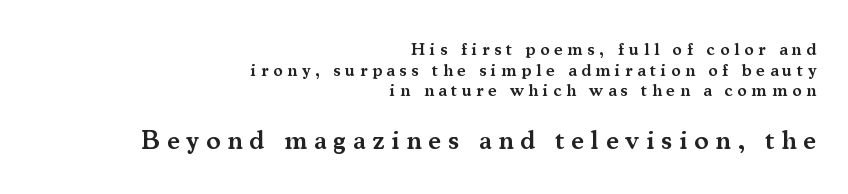
The image shows 27 px text type, upright; set right-aligned, tight line spacing (1.14x), unusually wide letter spacing (+0.25 em), not underlined; the second (bottom) block is 1.5x larger.
